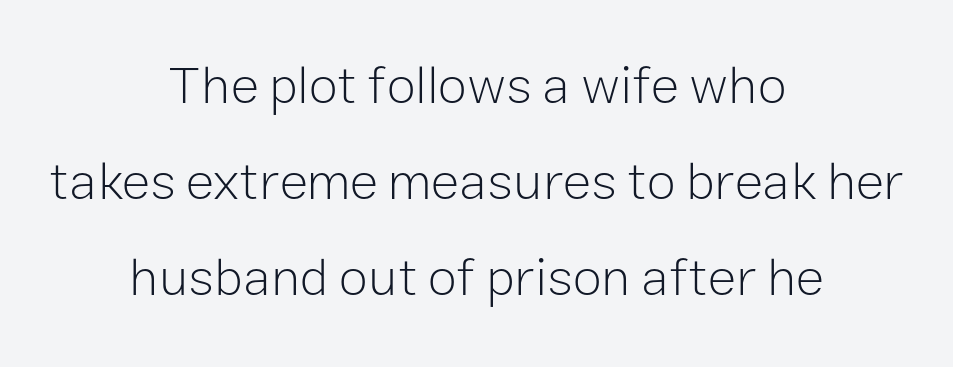
The image shows 53 px light sans-serif type, upright; set centered, line spacing 1.81x, normal letter spacing, not underlined; low stroke contrast and a medium x-height.
